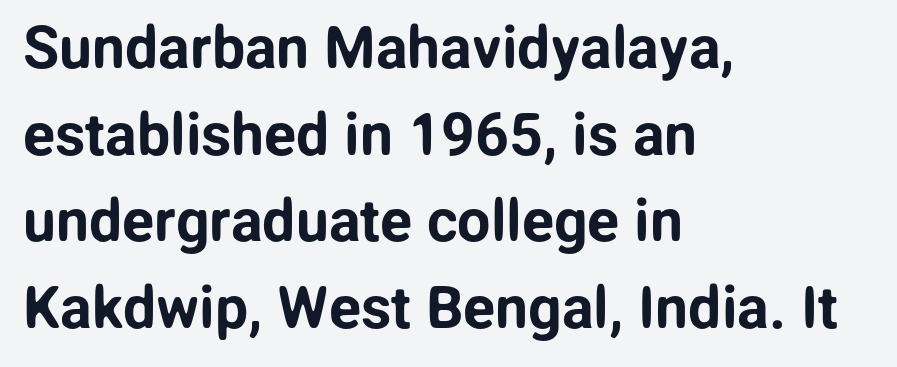
Does extra space separate the letters? No, they use regular spacing. Baseline-to-baseline distance is the conventional proportion of letter height. To sum up the face: it is a sans, with no serifs. Character widths vary here, with narrow letters taking less room than wide ones. Left-aligned paragraph, ragged on the right. Clear beneath every line of the passage.
